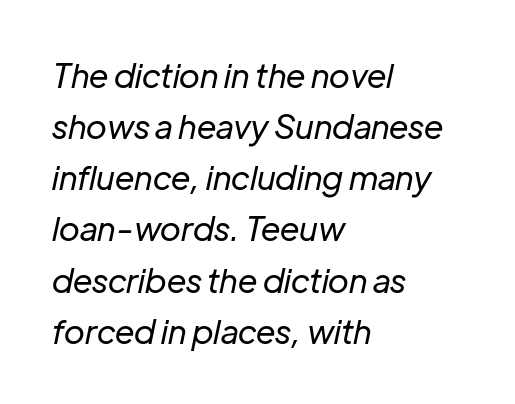
The image shows 33 px regular-weight type, italic (leaning right); set left-aligned, normal line spacing (1.55x), normal letter spacing, not underlined; low stroke contrast and a medium x-height.
